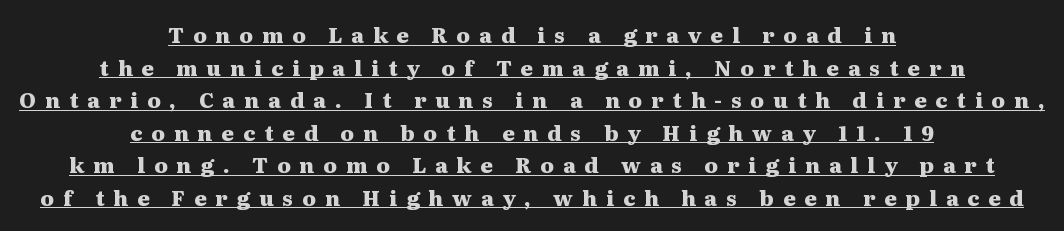
{"italic": "no", "bold": "yes", "underline": "yes", "align": "center", "line_spacing": "normal", "line_spacing_ratio": 1.55, "letter_spacing": "wide", "letter_spacing_em": 0.43, "glyph_px": 21}
